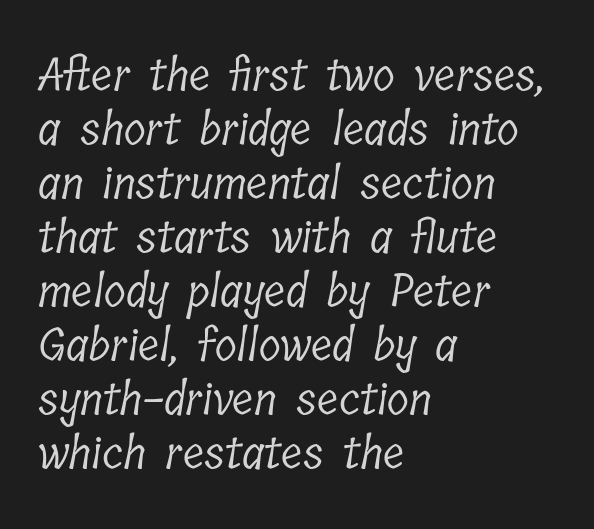
Q: Is the text bold? A: No.
Q: Is the typeface a serif or a sans-serif typeface? A: Serif.
Q: Is the text underlined? A: No.
Q: How is the paragraph aligned? A: Left-aligned.
Q: Is the spacing between letters normal or unusually wide? A: Normal.
Q: Width (condensed, normal, or wide)? A: Condensed.
Q: Stroke contrast? A: Low.
Q: x-height? A: Medium.
Q: Monospaced? A: No.
